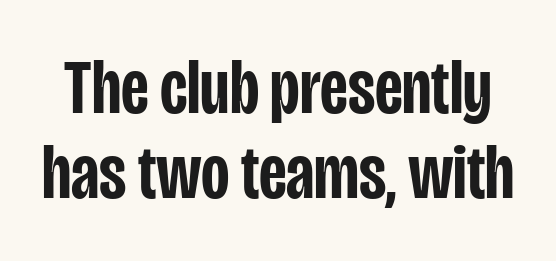
{"serif": "no", "italic": "no", "bold": "semi", "weight": "semibold", "width": "condensed", "stroke_contrast": "low", "x_height": "large", "monospaced": "no", "underline": "no", "line_spacing": "tight", "line_spacing_ratio": 1.09, "letter_spacing": "normal", "letter_spacing_em": 0.0, "glyph_px": 78}
